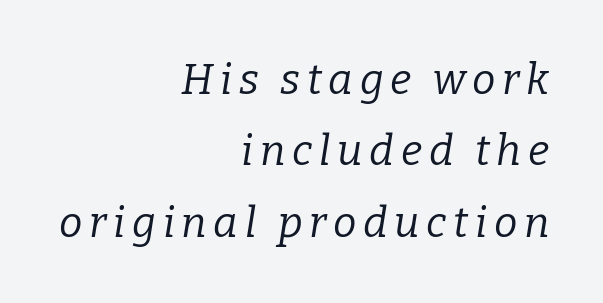
Reading down the column, the eye jumps a familiar distance to each next line. Stroke mass is kept to a normal reading level or below. If you drew a line through each stem, it would be angled. This sample has the flowing, uneven cadence of proportional lettering. These lines are set flush right with a ragged left edge. A clean baseline with only descenders dipping below it.
